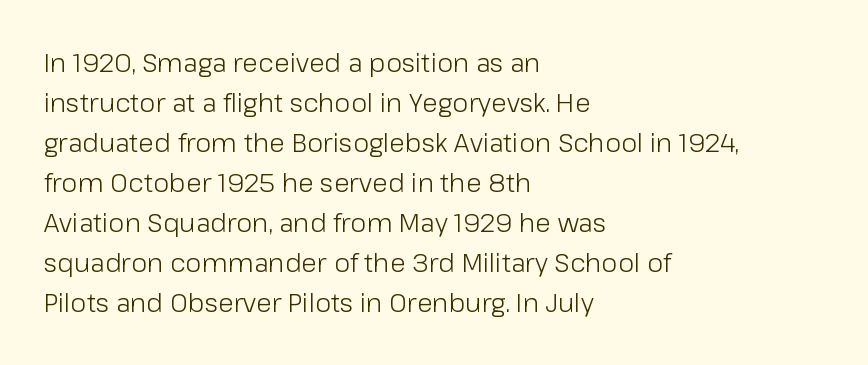
Q: Is the text bold? A: No.
Q: Is the text italic (slanted)? A: No, it is upright.
Q: Is the text underlined? A: No.
Q: How is the paragraph aligned? A: Left-aligned.
Q: Is the spacing between letters normal or unusually wide? A: Normal.
Q: Is the spacing between lines tight, normal or loose? A: Normal.
